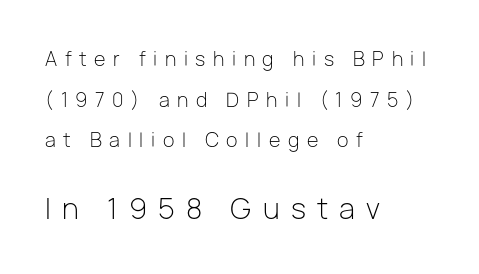
{"serif": "no", "italic": "no", "bold": "no", "weight": "light", "width": "normal", "stroke_contrast": "low", "x_height": "medium", "monospaced": "no", "underline": "no", "align": "left", "line_spacing": "loose", "line_spacing_ratio": 2.14, "letter_spacing": "wide", "letter_spacing_em": 0.4, "larger_block": "second", "size_ratio": 1.47, "glyph_px": 28}
